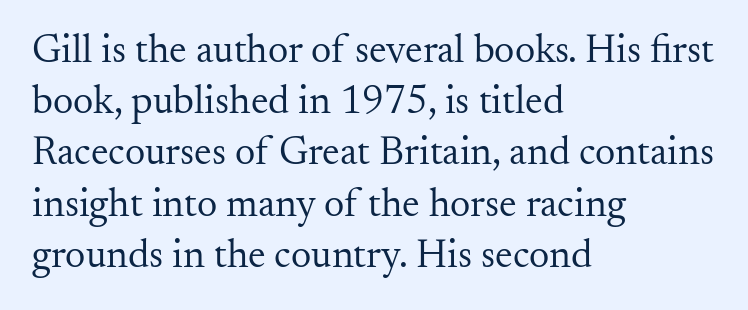
The image shows 40 px regular-weight serif type, upright; set left-aligned, normal line spacing (1.28x), normal letter spacing, not underlined; medium stroke contrast and a small x-height.
